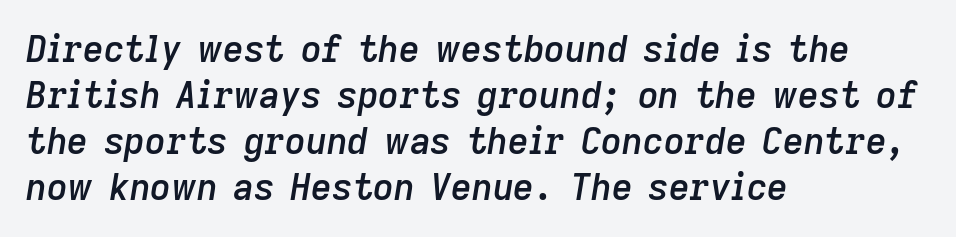
The image shows 36 px semibold type, italic (leaning right); set left-aligned, normal line spacing (1.28x), normal letter spacing, not underlined; low stroke contrast and a medium x-height.
